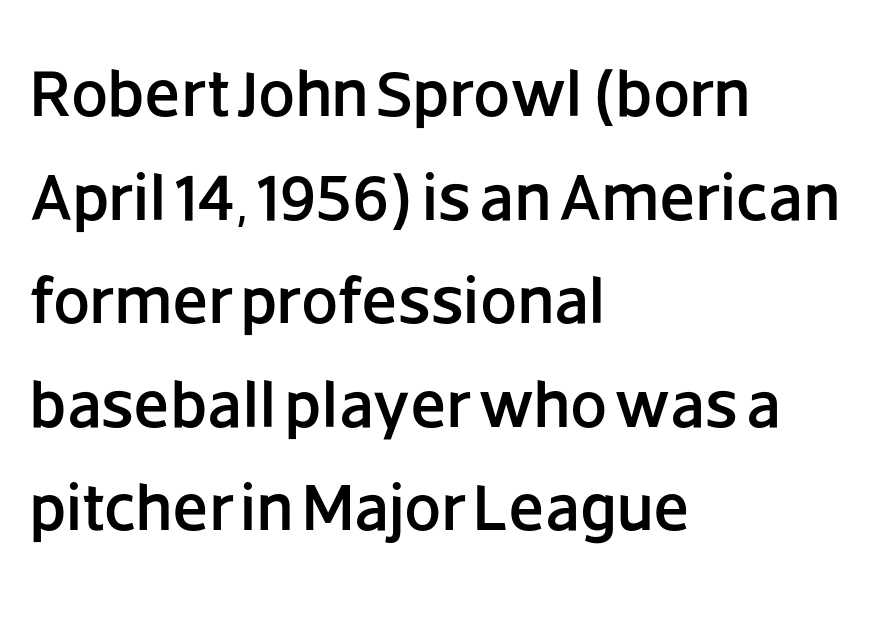
Q: Is the text italic (slanted)? A: No, it is upright.
Q: Is the typeface a serif or a sans-serif typeface? A: Sans-serif.
Q: Is the text underlined? A: No.
Q: How is the paragraph aligned? A: Left-aligned.
Q: Is the spacing between letters normal or unusually wide? A: Normal.
Q: Is the spacing between lines tight, normal or loose? A: Normal.
Q: Width (condensed, normal, or wide)? A: Normal.
Q: Stroke contrast? A: Low.
Q: x-height? A: Large.
Q: Monospaced? A: No.
